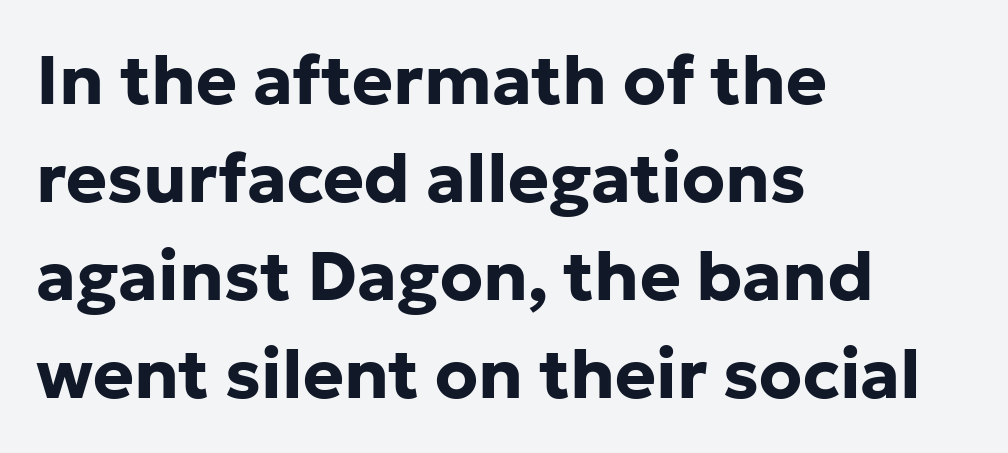
Q: Is the text bold? A: Yes.
Q: Is the text italic (slanted)? A: No, it is upright.
Q: Is the typeface a serif or a sans-serif typeface? A: Sans-serif.
Q: Is the text underlined? A: No.
Q: How is the paragraph aligned? A: Left-aligned.
Q: Is the spacing between letters normal or unusually wide? A: Normal.
Q: Is the spacing between lines tight, normal or loose? A: Normal.
Q: Width (condensed, normal, or wide)? A: Normal.
Q: Stroke contrast? A: Low.
Q: x-height? A: Medium.
Q: Monospaced? A: No.
